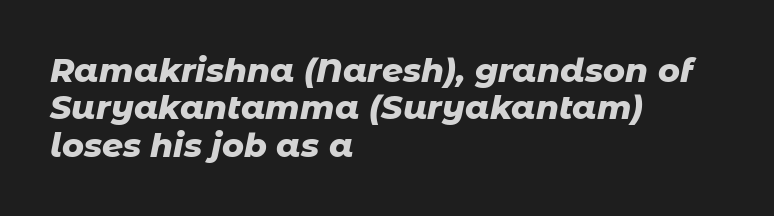
{"italic": "yes", "lean": "right", "slant_degrees": 11, "bold": "yes", "weight": "heavy", "width": "normal", "stroke_contrast": "low", "x_height": "medium", "monospaced": "no", "underline": "no", "align": "left", "line_spacing": "tight", "line_spacing_ratio": 1.13, "letter_spacing": "normal", "letter_spacing_em": 0.0, "glyph_px": 33}
